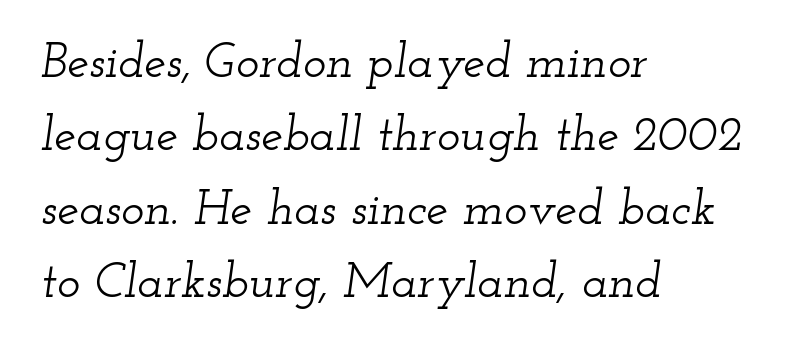
The image shows 49 px wide serif type, italic (leaning right); set left-aligned, normal line spacing (1.5x), normal letter spacing, not underlined; low stroke contrast and a small x-height.
